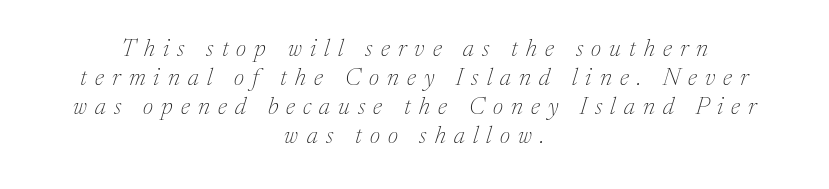
Honestly, there is no underline to notice here at all. Think standard paragraph weight, or any step lighter than that. When letters slant like this, we call the style italic. If you folded the block vertically in half, each line would mirror itself in length. Letter spacing: wide.
